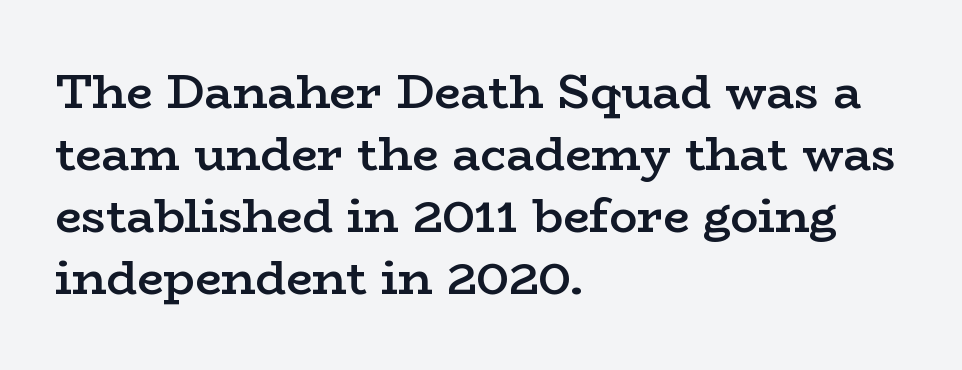
The image shows 47 px semibold, wide serif type, upright; set left-aligned, normal line spacing (1.32x), normal letter spacing, not underlined; low stroke contrast and a medium x-height.
